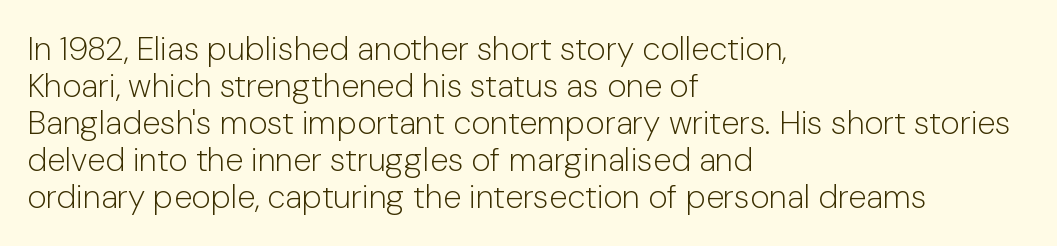
Q: Is the text bold? A: No.
Q: Is the text italic (slanted)? A: No, it is upright.
Q: Is the typeface a serif or a sans-serif typeface? A: Sans-serif.
Q: Is the text underlined? A: No.
Q: How is the paragraph aligned? A: Left-aligned.
Q: Is the spacing between letters normal or unusually wide? A: Normal.
Q: Is the spacing between lines tight, normal or loose? A: Tight.
Q: Width (condensed, normal, or wide)? A: Normal.
Q: Stroke contrast? A: Low.
Q: x-height? A: Medium.
Q: Monospaced? A: No.
